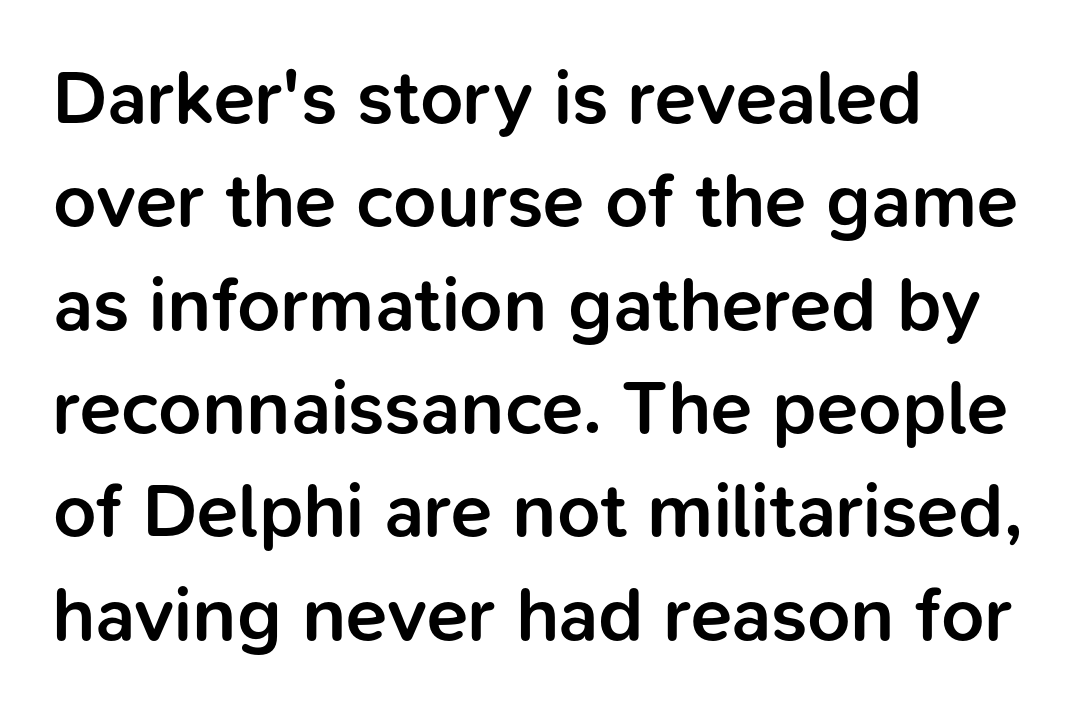
{"serif": "no", "italic": "no", "bold": "semi", "weight": "semibold", "width": "normal", "stroke_contrast": "low", "x_height": "medium", "monospaced": "no", "underline": "no", "align": "left", "line_spacing": "normal", "line_spacing_ratio": 1.36, "letter_spacing": "normal", "letter_spacing_em": 0.0, "glyph_px": 76}
